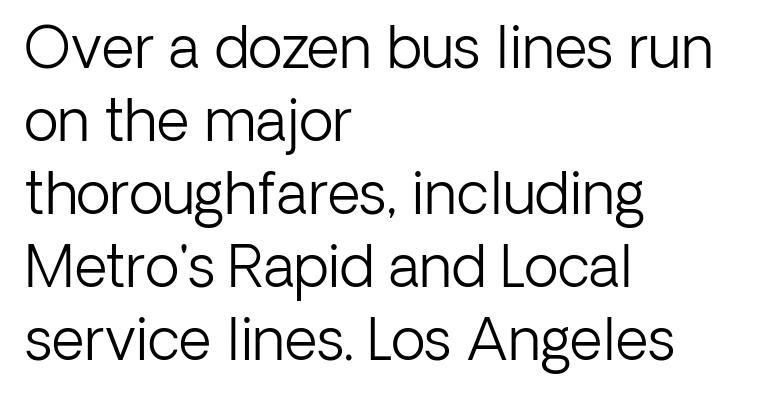
Serifs: no, the terminals of the letterforms are clean. The font's upright variant was chosen for this text. Any mark beneath the type? The region is blank. No chunkiness to these letters — they're not bold.
